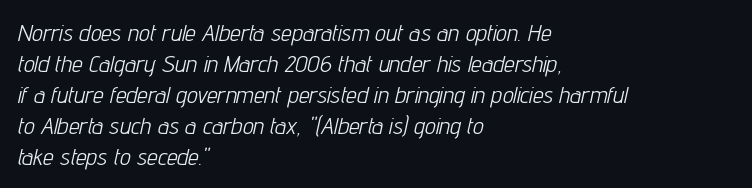
Quick note: interline space is typical. The tracking reads as untouched default to a designer's eye. Words float on clear page, feet unadorned. Looking at the ascenders, they clearly lean.
